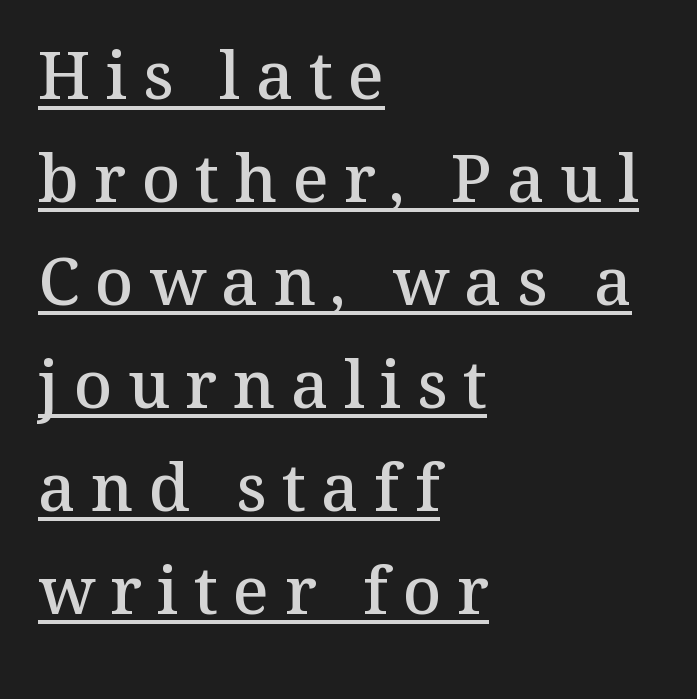
Does extra space separate the letters? Yes, quite a lot of it. This is roman type, the default non-slanted kind. Character widths vary here, with narrow letters taking less room than wide ones. I'd describe the lettering as semibold — firm but not a full bold. Reading down the block, your eye returns to a fixed left position each line. Check the space under the baseline: a stroke is drawn there.
